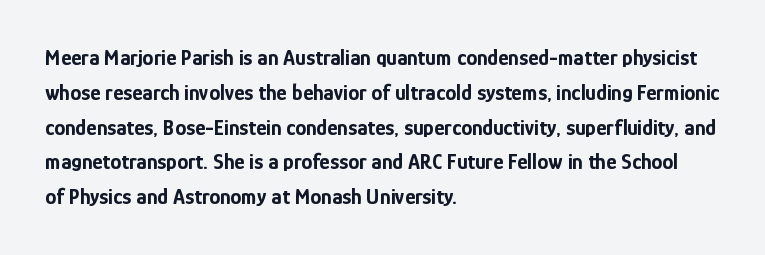
{"italic": "no", "bold": "yes", "underline": "no", "align": "left", "line_spacing": "normal", "line_spacing_ratio": 1.58, "letter_spacing": "normal", "letter_spacing_em": 0.0, "glyph_px": 22}
